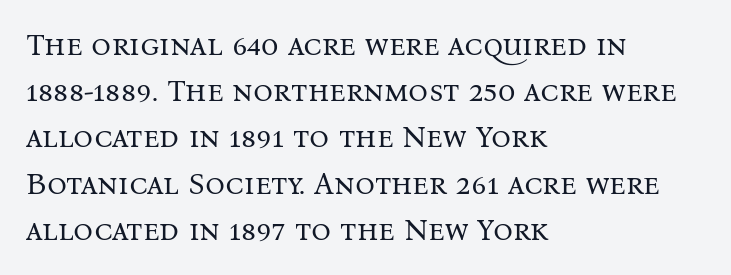
{"serif": "yes", "italic": "no", "bold": "no", "weight": "regular", "width": "normal", "stroke_contrast": "medium", "x_height": "medium", "monospaced": "no", "underline": "no", "align": "left", "line_spacing": "normal", "line_spacing_ratio": 1.49, "letter_spacing": "normal", "letter_spacing_em": 0.0, "glyph_px": 31}
